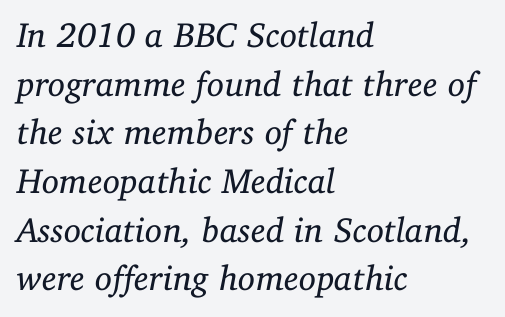
Caption: face not bold, strokes unweighted. Any mark beneath the type? The region is blank. In terms of letterform style, serifs are clearly present. The ragged edge is on the right, which tells us the setting is flush left. Note the varied advance widths — an 'i' is clearly narrower than an 'm'. Honestly, the row spacing looks completely unremarkable.
